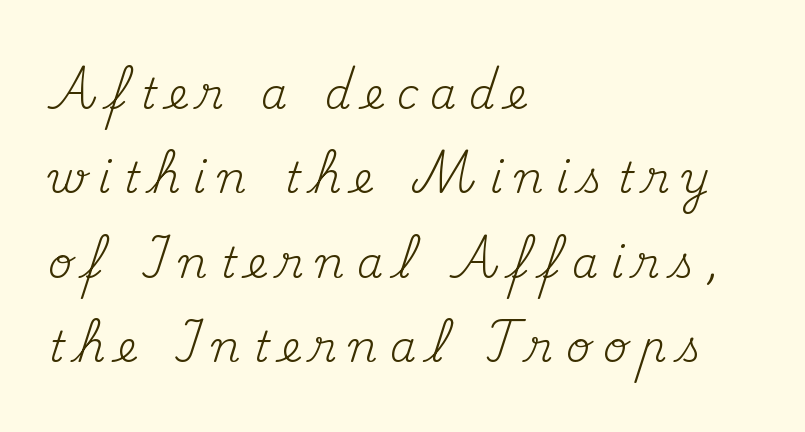
{"serif": "yes", "bold": "no", "weight": "regular", "width": "normal", "stroke_contrast": "medium", "x_height": "small", "monospaced": "no", "underline": "no", "align": "left", "line_spacing": "loose", "line_spacing_ratio": 2.01, "letter_spacing": "wide", "letter_spacing_em": 0.3, "glyph_px": 42}
